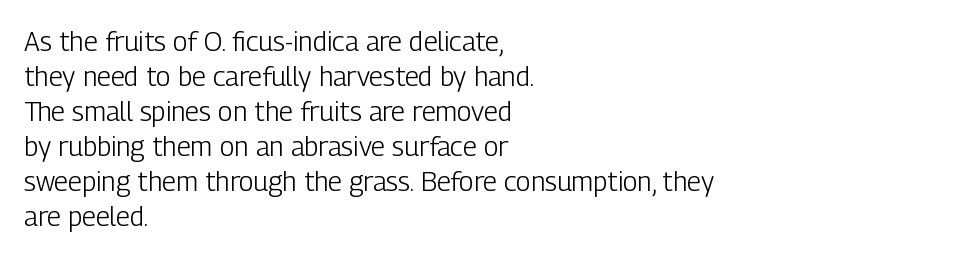
Style check: upright. Plain, unruled lines of type. The paragraph has a hard left edge and a soft right edge. This rendering leaves character spacing at its baseline value. A typesetter would call this leading conventional body-copy spacing. These glyphs show unthickened strokes, regular width or finer.
